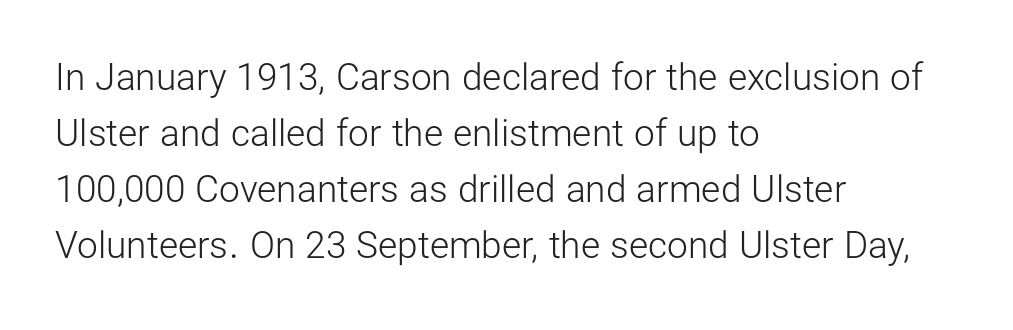
The passage shown has conventional tracking throughout. Does the type have serifs? No, each stem ends abruptly. On a weight scale, this lands at 450 or below. This rendering features lettering with no underline.
